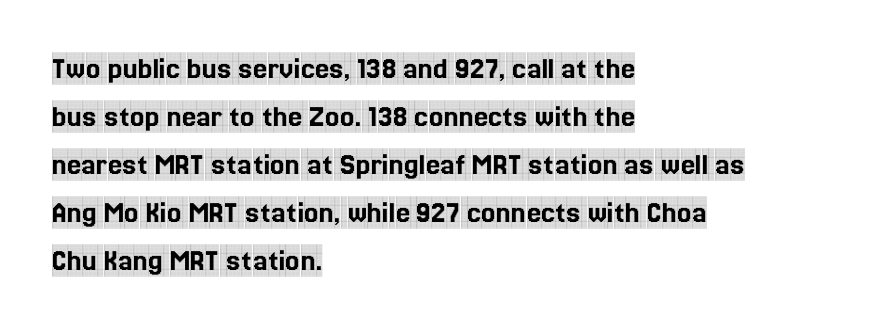
Q: Is the text italic (slanted)? A: No, it is upright.
Q: Is the typeface a serif or a sans-serif typeface? A: Serif.
Q: Is the text underlined? A: No.
Q: How is the paragraph aligned? A: Left-aligned.
Q: Is the spacing between letters normal or unusually wide? A: Normal.
Q: Is the spacing between lines tight, normal or loose? A: Normal.
Q: Width (condensed, normal, or wide)? A: Condensed.
Q: x-height? A: Large.
Q: Monospaced? A: No.
